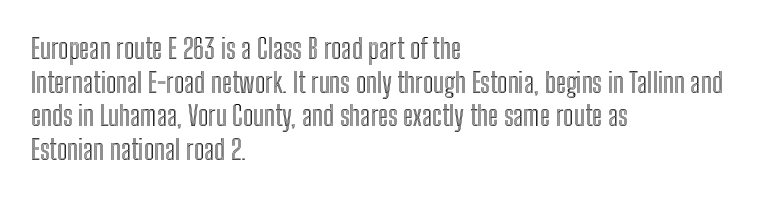
The image shows 28 px condensed type, upright; set left-aligned, line spacing 1.2x, normal letter spacing, not underlined; a medium x-height.
